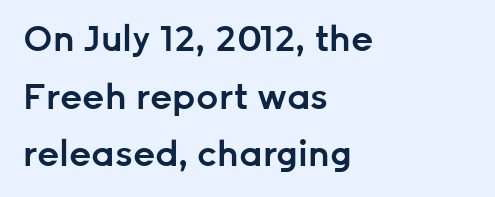
{"serif": "no", "italic": "no", "bold": "semi", "weight": "semibold", "width": "normal", "stroke_contrast": "low", "x_height": "medium", "monospaced": "no", "underline": "no", "align": "left", "line_spacing": "normal", "line_spacing_ratio": 1.65, "letter_spacing": "normal", "letter_spacing_em": 0.0, "glyph_px": 35}
